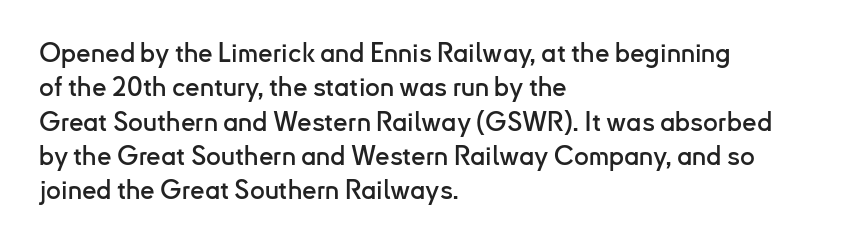
Here the glyphs are tracked normally, forming tight word shapes. Notice how the passage keeps a crisp vertical edge on the left only. A normal amount of white space separates one row of letters from the next. The string is rendered with underlining switched off.
